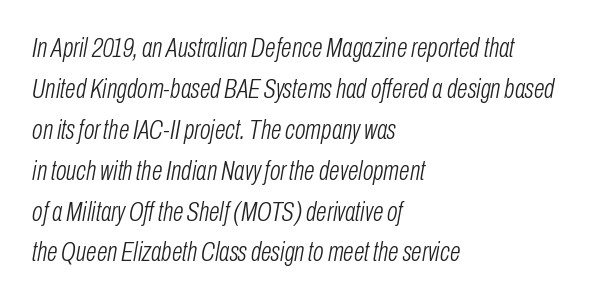
Italic? Definitely — the glyphs are oblique. Line starts are locked; line ends wander. Glance below the letters and you will spot only blank space. A typesetter would call this proportional, since set widths differ per character.
